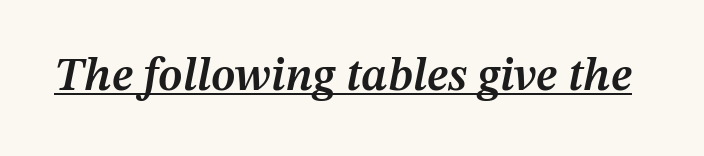
The image shows 47 px semibold type, italic (leaning right); set normal letter spacing, underlined; medium stroke contrast and a medium x-height.
